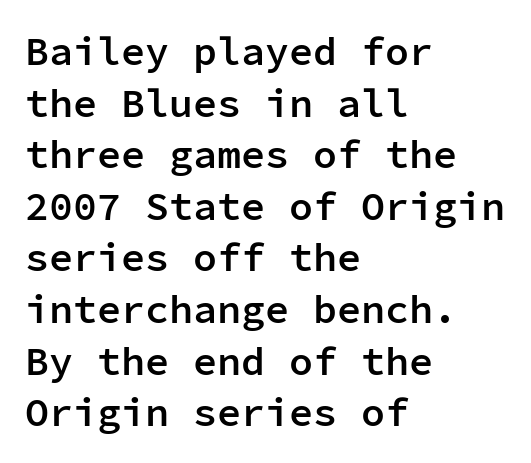
The text was rendered using a sans face with plain stroke endings. The line texture is even and compact thanks to regular tracking. Horizontal bands of white between lines are of average thickness. The rendering uses typewriter-style spacing with identical character cells. This rendering features lettering with no underline. The setting favours the left margin, as ordinary paragraphs usually do.
